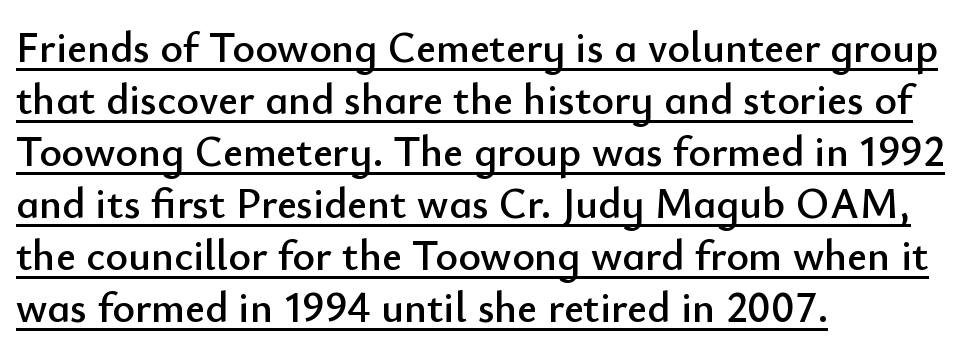
{"serif": "no", "italic": "no", "width": "normal", "stroke_contrast": "low", "x_height": "small", "monospaced": "no", "underline": "yes", "align": "left", "line_spacing_ratio": 1.21, "letter_spacing": "normal", "letter_spacing_em": 0.0, "glyph_px": 43}
